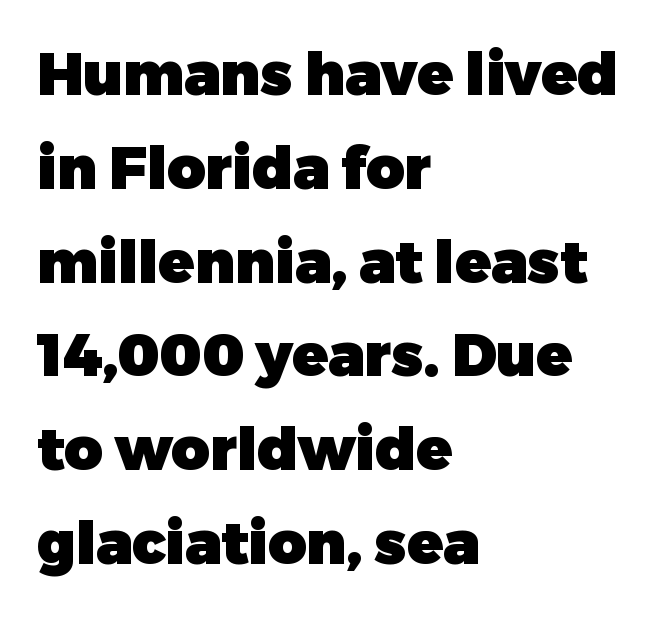
The image shows 59 px heavy sans-serif type, upright; set left-aligned, normal line spacing (1.59x), normal letter spacing, not underlined; low stroke contrast and a medium x-height.
